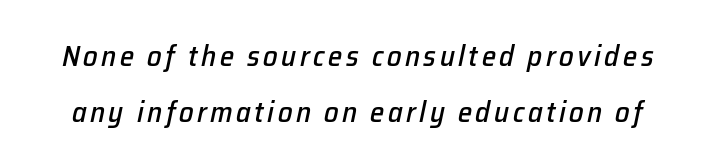
{"italic": "yes", "lean": "right", "slant_degrees": 12, "width": "normal", "stroke_contrast": "low", "x_height": "medium", "monospaced": "no", "underline": "no", "line_spacing": "loose", "line_spacing_ratio": 1.92, "glyph_px": 29}
